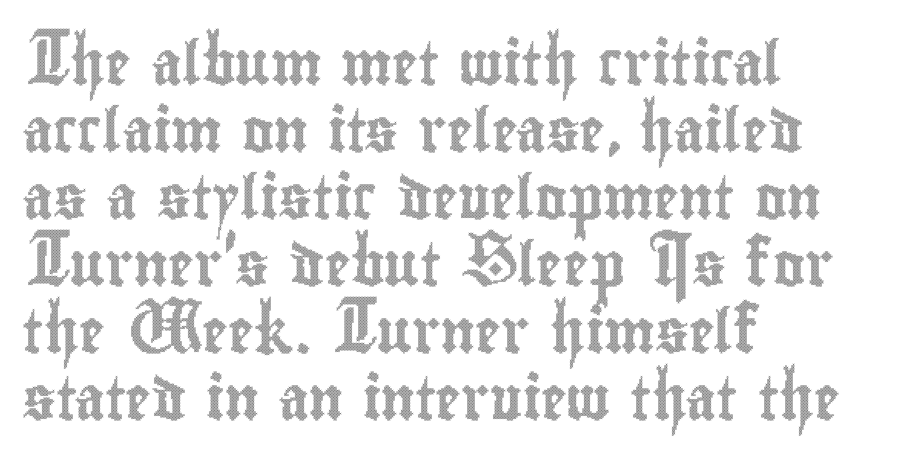
The image shows 43 px condensed type, upright; set left-aligned, normal line spacing (1.56x), normal letter spacing, not underlined; a small x-height.
